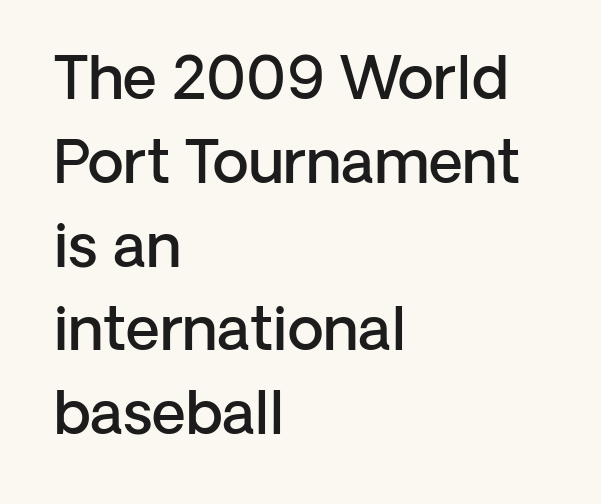
These lines stack with their left ends in a neat column. Emphasis by weight is partial: semibold. Note the varied advance widths — an 'i' is clearly narrower than an 'm'. Tracking value appears to be zero — textbook default spacing.
